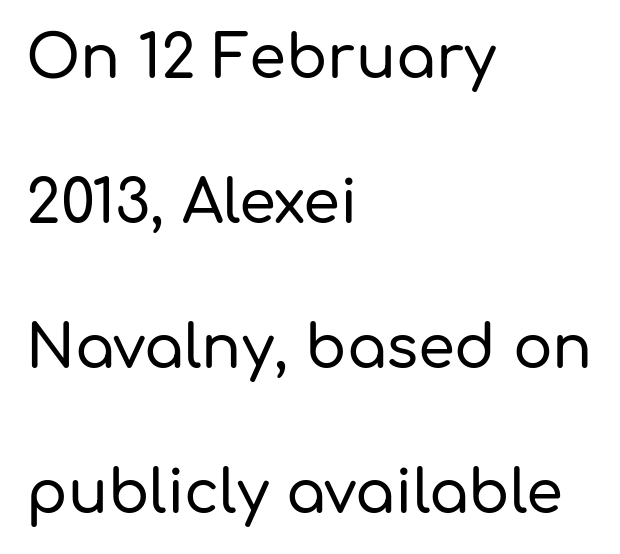
{"serif": "no", "italic": "no", "width": "normal", "stroke_contrast": "low", "x_height": "medium", "monospaced": "no", "underline": "no", "align": "left", "line_spacing": "loose", "line_spacing_ratio": 2.46, "letter_spacing": "normal", "letter_spacing_em": 0.0, "glyph_px": 59}
